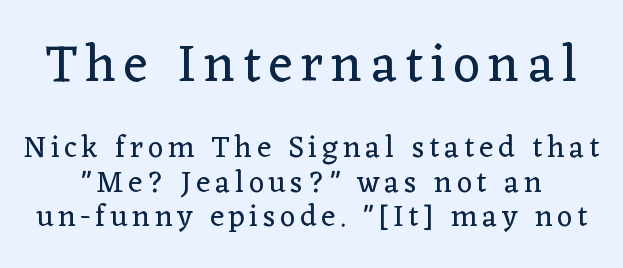
In this sample the first text group is rendered at the bigger scale. Decoration check: the copy has no underline. When letters stand straight like this, we call the style roman or upright. Think of a printed novel: that variable character pitch is what you see here. Line spacing here is tight.
